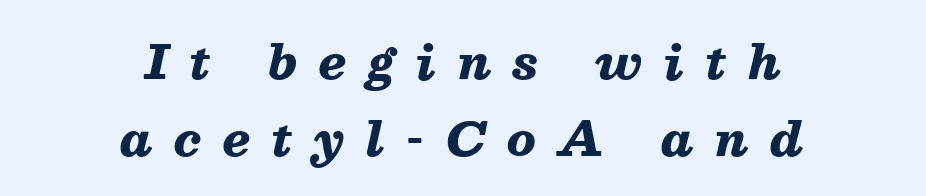
The image shows 47 px heavy type, italic (leaning right); set centered, normal line spacing (1.63x), unusually wide letter spacing (+0.46 em), not underlined; medium stroke contrast and a medium x-height.
